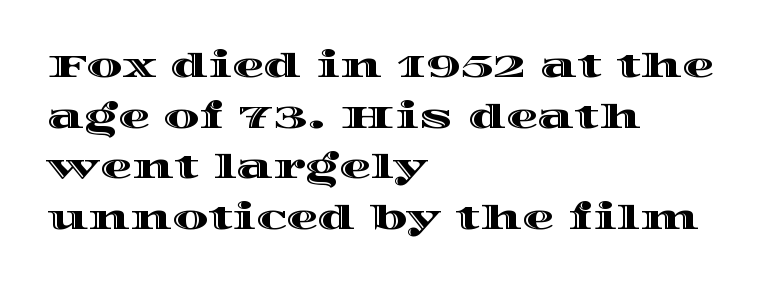
{"italic": "no", "width": "wide", "x_height": "large", "monospaced": "no", "underline": "no", "align": "left", "line_spacing": "normal", "line_spacing_ratio": 1.58, "letter_spacing": "normal", "letter_spacing_em": 0.0, "glyph_px": 32}
